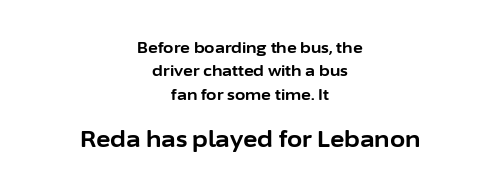
Q: Is the text bold? A: Yes.
Q: Is the text italic (slanted)? A: No, it is upright.
Q: Is the text underlined? A: No.
Q: How is the paragraph aligned? A: Centered.
Q: Is the spacing between letters normal or unusually wide? A: Normal.
Q: Is the spacing between lines tight, normal or loose? A: Normal.
Q: Which block of text is set in a larger size, the first (top) or the second (bottom)? A: The second (bottom) one.
